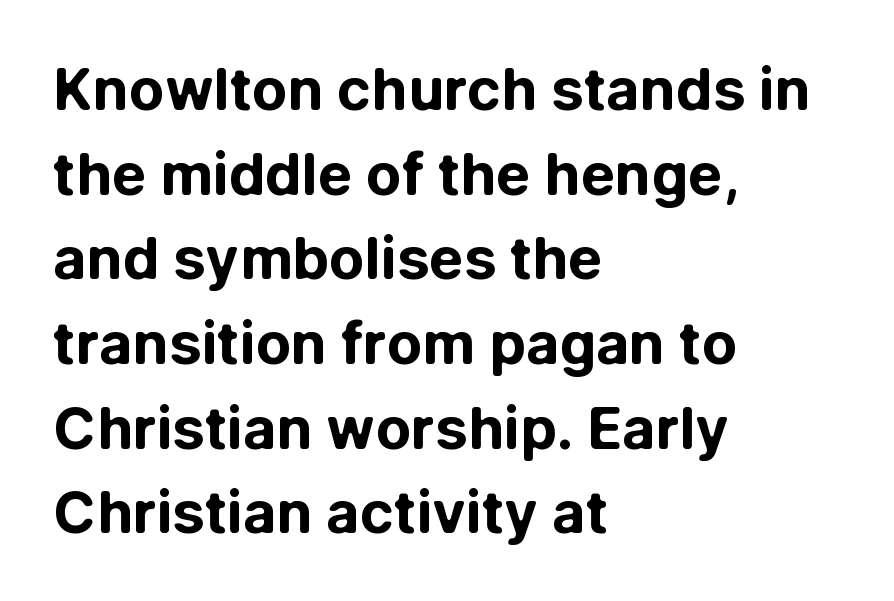
{"serif": "no", "italic": "no", "bold": "yes", "weight": "bold", "width": "normal", "stroke_contrast": "low", "x_height": "medium", "monospaced": "no", "underline": "no", "align": "left", "line_spacing": "normal", "line_spacing_ratio": 1.46, "letter_spacing": "normal", "letter_spacing_em": 0.0, "glyph_px": 58}
